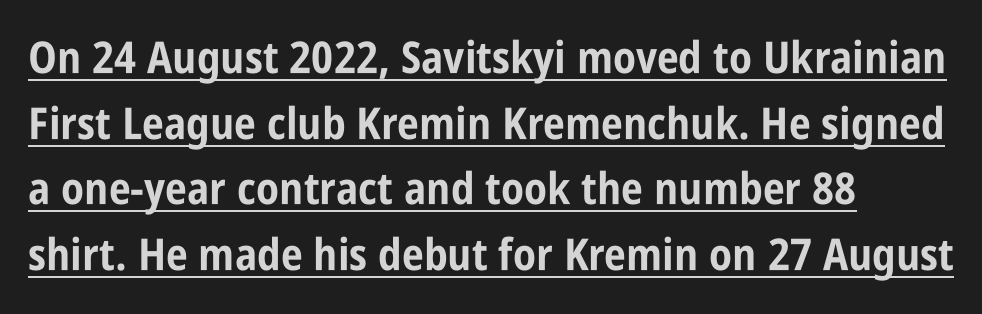
{"serif": "no", "italic": "no", "bold": "yes", "weight": "bold", "width": "condensed", "stroke_contrast": "low", "x_height": "large", "monospaced": "no", "underline": "yes", "align": "left", "line_spacing": "normal", "line_spacing_ratio": 1.49, "letter_spacing": "normal", "letter_spacing_em": 0.0, "glyph_px": 44}
